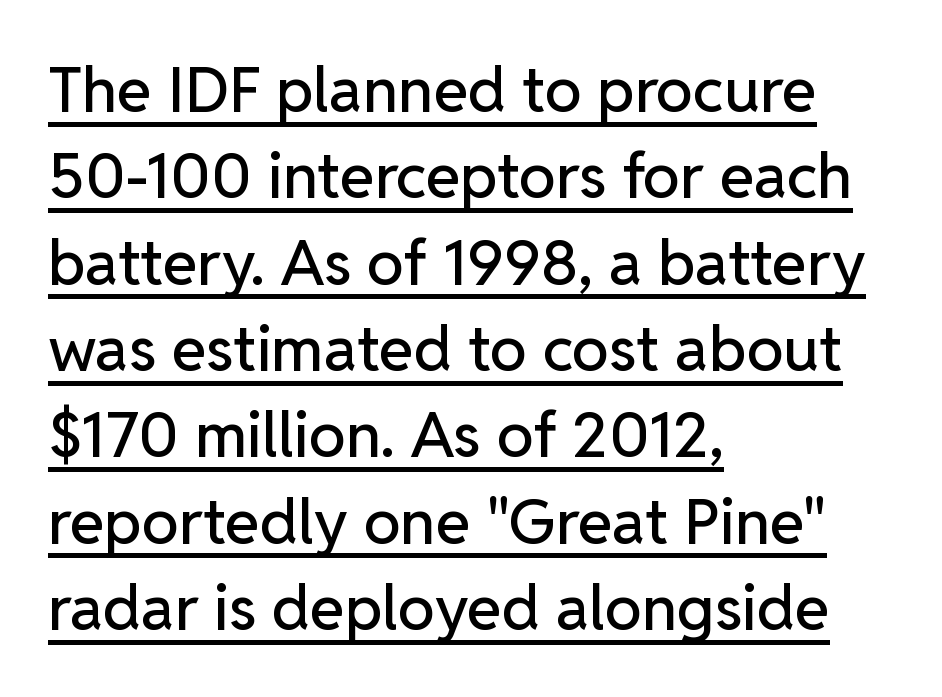
Does the copy run flush right? No — it runs flush left. Quick note: interline space is typical. Each letter keeps its own natural width here, so spacing adapts to shape. In terms of letterform style, serifs are entirely absent. The rendering keeps characters at their native spacing.
